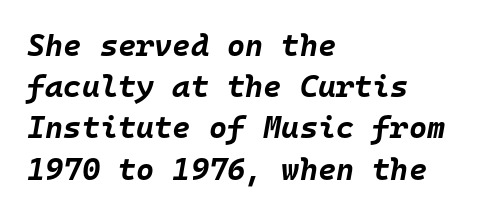
The image shows 31 px bold type, italic (leaning right), monospaced; set left-aligned, normal line spacing (1.33x), normal letter spacing, not underlined; low stroke contrast and a large x-height.
